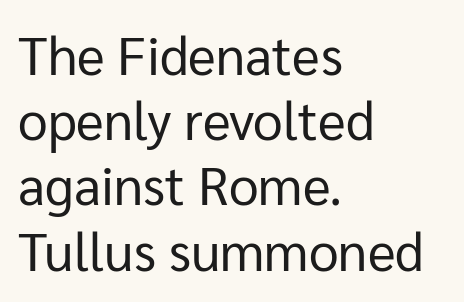
The image shows 53 px regular-weight sans-serif type, upright; set left-aligned, line spacing 1.23x, normal letter spacing, not underlined; low stroke contrast and a medium x-height.
